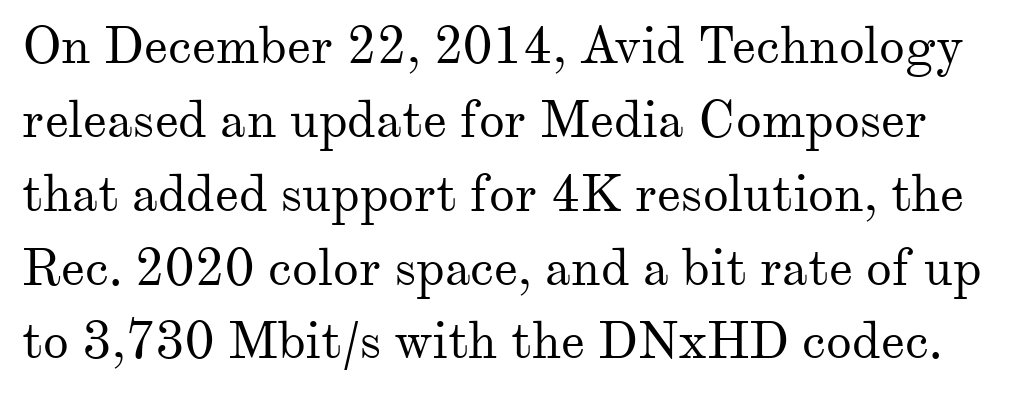
The image shows 52 px regular-weight serif type, upright; set normal line spacing (1.42x), normal letter spacing, not underlined; medium stroke contrast and a small x-height.
